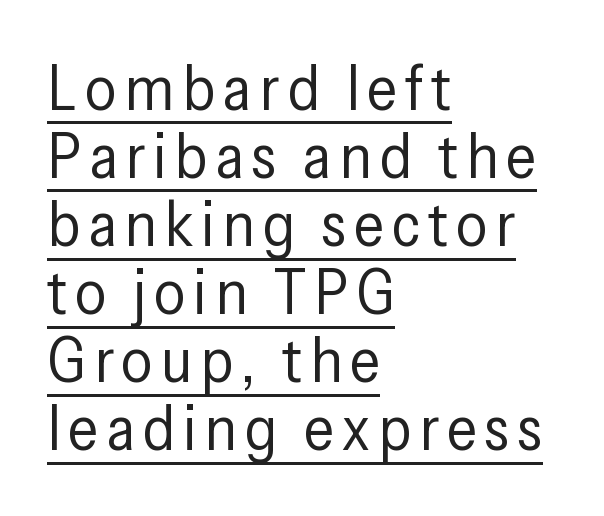
Q: Is the text bold? A: No.
Q: Is the text italic (slanted)? A: No, it is upright.
Q: Is the typeface a serif or a sans-serif typeface? A: Sans-serif.
Q: Is the text underlined? A: Yes.
Q: How is the paragraph aligned? A: Left-aligned.
Q: Is the spacing between lines tight, normal or loose? A: Tight.
Q: Width (condensed, normal, or wide)? A: Condensed.
Q: Stroke contrast? A: Low.
Q: x-height? A: Medium.
Q: Monospaced? A: No.
